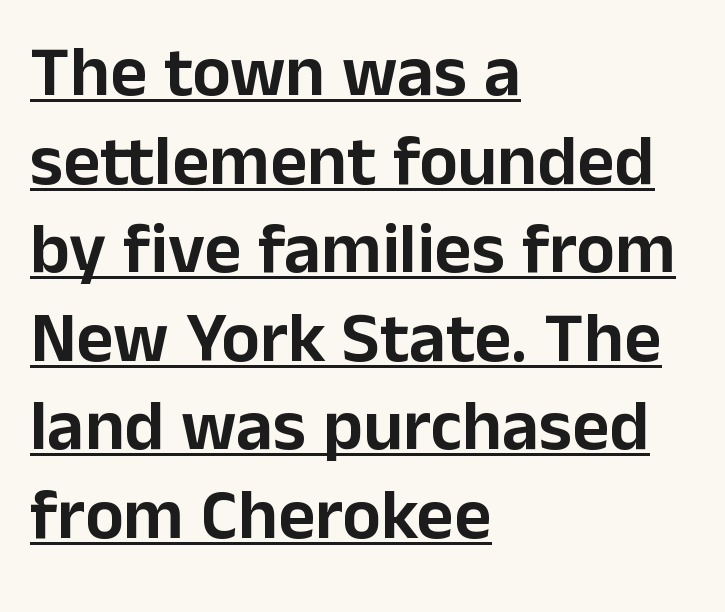
{"serif": "no", "italic": "no", "width": "normal", "stroke_contrast": "low", "x_height": "medium", "monospaced": "no", "underline": "yes", "align": "left", "line_spacing_ratio": 1.23, "letter_spacing": "normal", "letter_spacing_em": 0.0, "glyph_px": 72}
